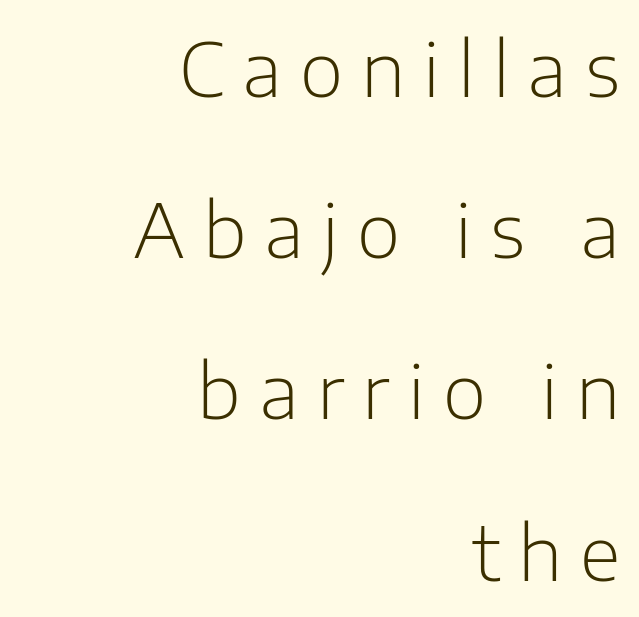
The image shows 75 px light sans-serif type, upright; set right-aligned, loose line spacing (2.15x), unusually wide letter spacing (+0.24 em), not underlined; low stroke contrast and a medium x-height.
